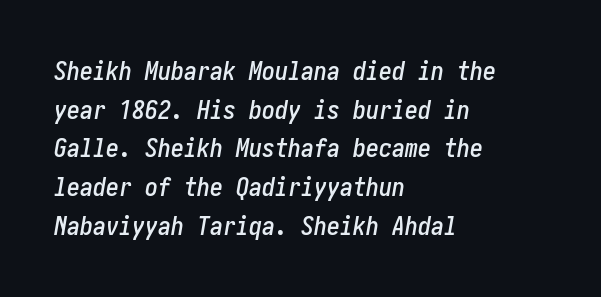
A classic flush-left, rag-right setting is used for this passage. The space beneath each line is pristine and unruled. The lines sit at an ordinary, default distance from one another. The tracking reads as untouched default to a designer's eye. The axis of the letterforms is tilted away from vertical.
